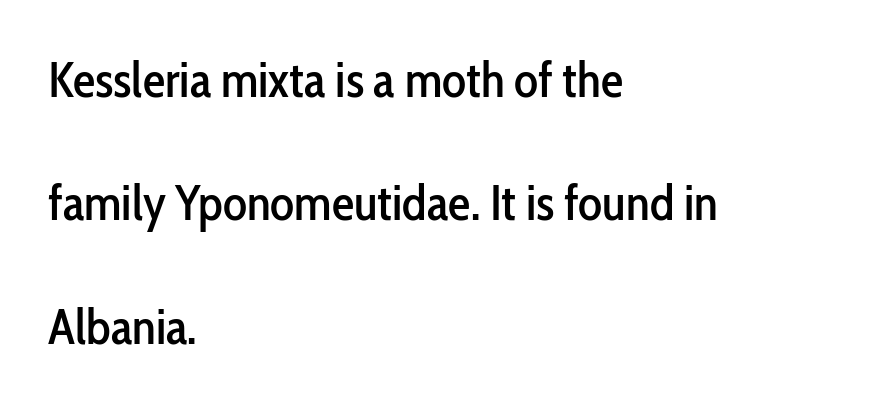
Q: Is the text italic (slanted)? A: No, it is upright.
Q: Is the typeface a serif or a sans-serif typeface? A: Sans-serif.
Q: Is the text underlined? A: No.
Q: How is the paragraph aligned? A: Left-aligned.
Q: Is the spacing between letters normal or unusually wide? A: Normal.
Q: Is the spacing between lines tight, normal or loose? A: Loose.
Q: Width (condensed, normal, or wide)? A: Condensed.
Q: Stroke contrast? A: Low.
Q: x-height? A: Medium.
Q: Monospaced? A: No.
